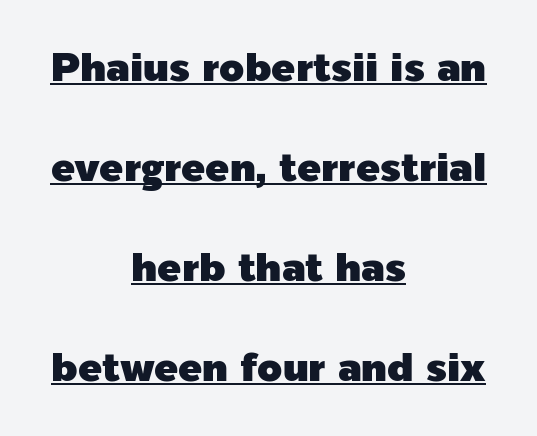
The passage is arranged like a title page — every line centered. Quick note: underline on. You can tell it's not italic because the verticals are truly vertical. Characters follow at the spacing the type designer built in. The rendering shows plain stroke endings on the letterforms — a sans-serif design.
